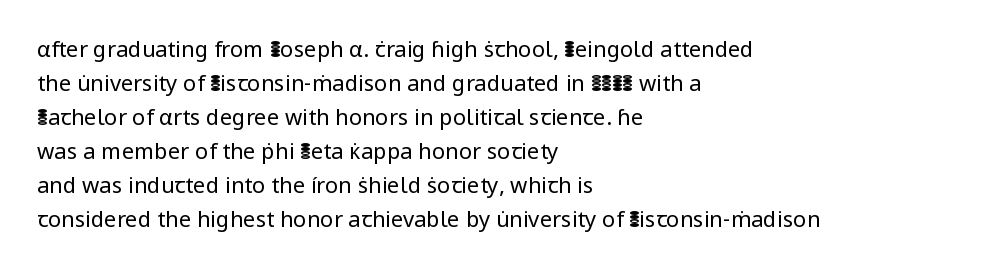
{"italic": "no", "bold": "no", "underline": "no", "align": "left", "line_spacing": "normal", "line_spacing_ratio": 1.55, "letter_spacing": "normal", "letter_spacing_em": 0.0, "glyph_px": 22}
